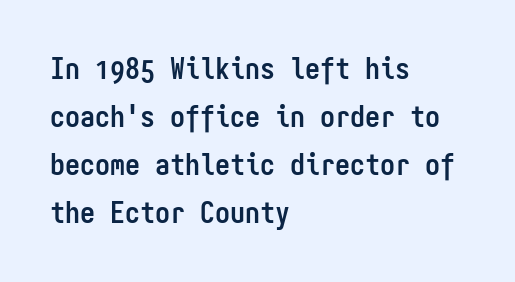
Each glyph is drawn with heavy, bold strokes. Glyph-to-glyph distance matches everyday printed text. Descender tails drop into unmarked territory. The axis of the letterforms is exactly vertical. The paragraph shown leans on its left margin. Letterform terminals end flat and unadorned throughout the passage.
